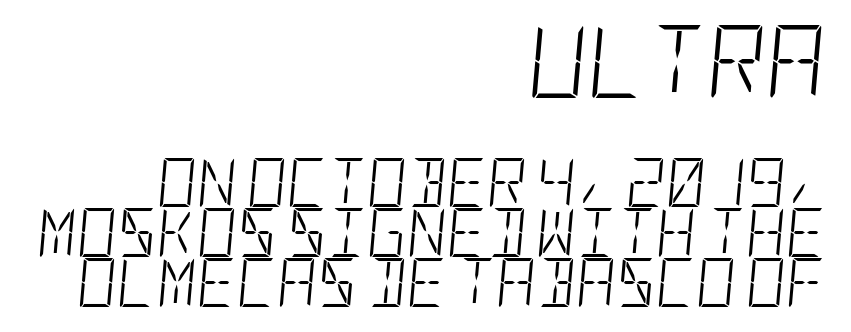
{"italic": "yes", "lean": "right", "slant_degrees": 5, "bold": "no", "weight": "light", "width": "condensed", "stroke_contrast": "low", "x_height": "large", "underline": "no", "align": "right", "line_spacing": "tight", "line_spacing_ratio": 1.02, "letter_spacing": "normal", "letter_spacing_em": 0.0, "larger_block": "first", "size_ratio": 1.49, "glyph_px": 73}
